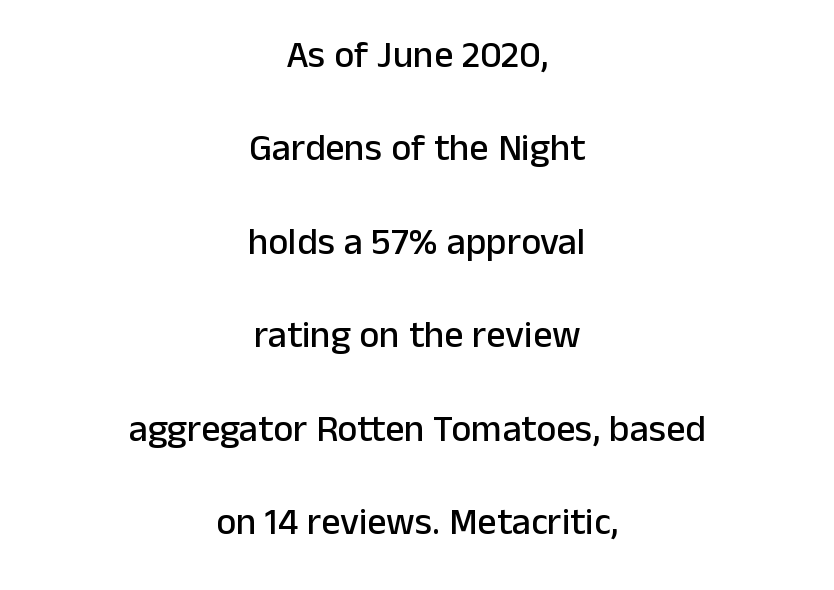
To sum up the face: it is a sans, with no serifs. No italicization has been applied; the sample stays upright. These lines are centered, leaving both edges ragged. Rule under the text: the space is simply empty.
